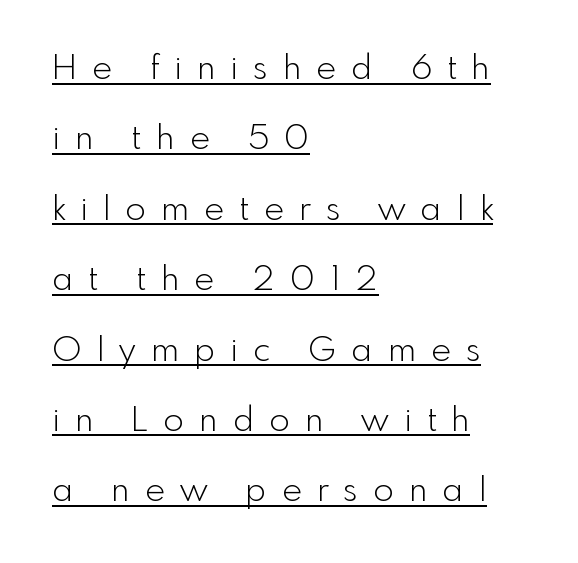
Q: Is the text bold? A: No.
Q: Is the text italic (slanted)? A: No, it is upright.
Q: Is the typeface a serif or a sans-serif typeface? A: Sans-serif.
Q: Is the text underlined? A: Yes.
Q: How is the paragraph aligned? A: Left-aligned.
Q: Is the spacing between letters normal or unusually wide? A: Unusually wide.
Q: Is the spacing between lines tight, normal or loose? A: Loose.
Q: Width (condensed, normal, or wide)? A: Normal.
Q: x-height? A: Small.
Q: Monospaced? A: No.
